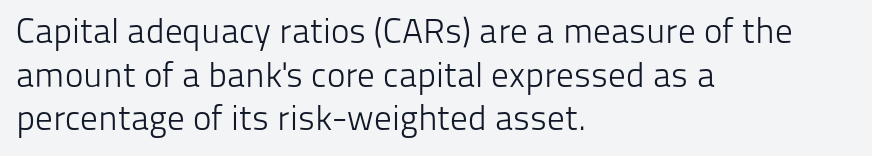
Q: Is the text bold? A: No.
Q: Is the text italic (slanted)? A: No, it is upright.
Q: Is the typeface a serif or a sans-serif typeface? A: Sans-serif.
Q: Is the text underlined? A: No.
Q: How is the paragraph aligned? A: Left-aligned.
Q: Is the spacing between letters normal or unusually wide? A: Normal.
Q: Is the spacing between lines tight, normal or loose? A: Normal.
Q: Width (condensed, normal, or wide)? A: Normal.
Q: Stroke contrast? A: Low.
Q: x-height? A: Medium.
Q: Monospaced? A: No.
